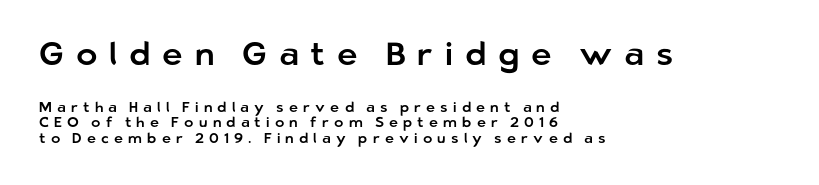
{"serif": "no", "italic": "no", "width": "normal", "stroke_contrast": "low", "x_height": "medium", "monospaced": "no", "underline": "no", "align": "left", "line_spacing": "tight", "line_spacing_ratio": 1.1, "letter_spacing": "wide", "letter_spacing_em": 0.37, "larger_block": "first", "size_ratio": 2.29, "glyph_px": 32}
